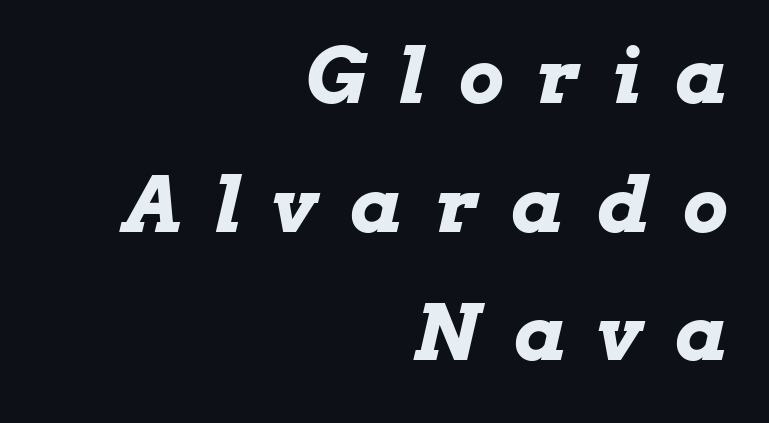
Q: Is the text bold? A: Yes.
Q: Is the text italic (slanted)? A: Yes, it leans right by about 13 degrees.
Q: Is the text underlined? A: No.
Q: How is the paragraph aligned? A: Right-aligned.
Q: Is the spacing between letters normal or unusually wide? A: Unusually wide.
Q: Is the spacing between lines tight, normal or loose? A: Normal.
Q: Width (condensed, normal, or wide)? A: Wide.
Q: Stroke contrast? A: Low.
Q: x-height? A: Medium.
Q: Monospaced? A: No.
